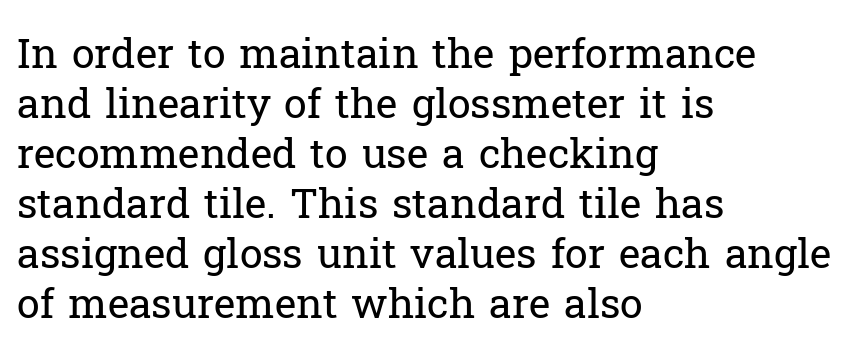
Look at the tracking — it's just the regular setting, nothing added. Serif or sans? Serif — the stroke terminals have little feet. Each row of text sits above clean, open space. The lettering holds an erect, upright posture throughout. The weight tops out at a normal text grade.
